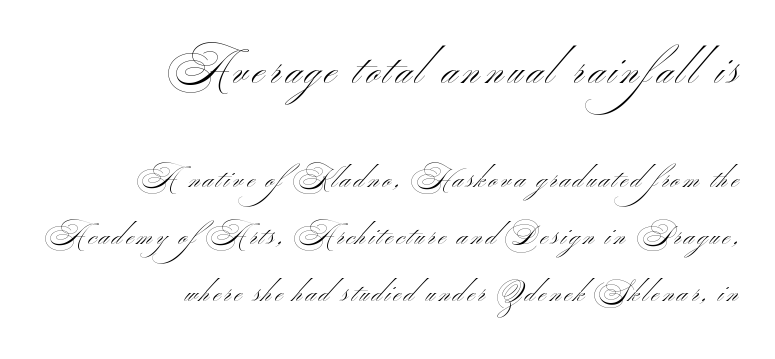
The image shows 41 px light, wide sans-serif type; set right-aligned, loose line spacing (2.12x), not underlined; the first (top) block is 1.52x larger; medium stroke contrast and a small x-height.
